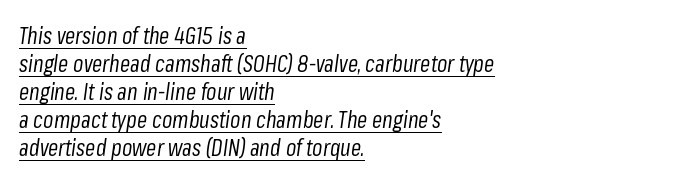
{"italic": "yes", "lean": "right", "slant_degrees": 8, "bold": "no", "underline": "yes", "align": "left", "line_spacing_ratio": 1.22, "letter_spacing": "normal", "letter_spacing_em": 0.0, "glyph_px": 23}
